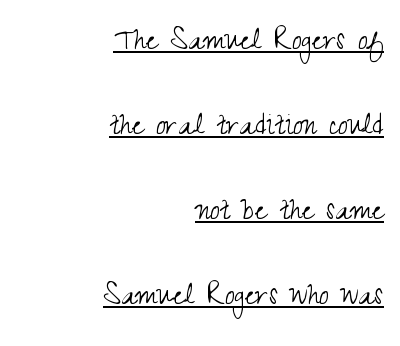
The image shows 35 px light, condensed sans-serif type, upright; set right-aligned, loose line spacing (2.43x), normal letter spacing, underlined; medium stroke contrast and a small x-height.
